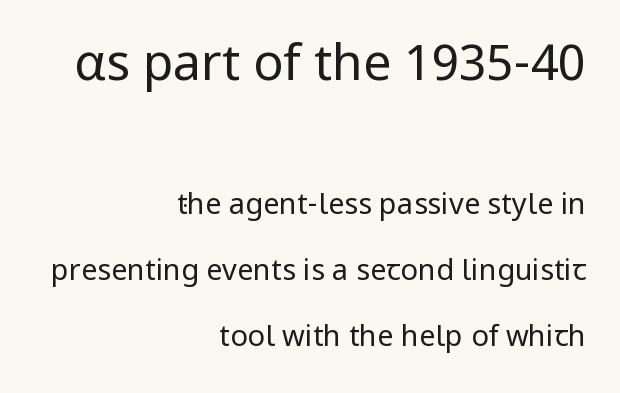
The image shows 50 px regular-weight sans-serif type, upright; set right-aligned, loose line spacing (2.27x), normal letter spacing, not underlined; the first (top) block is 1.72x larger; low stroke contrast and a medium x-height.
